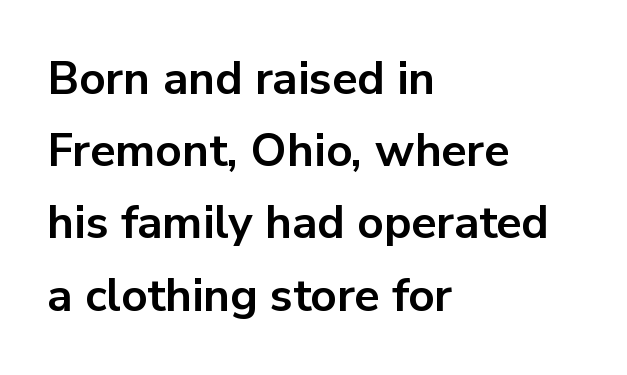
The image shows 46 px bold sans-serif type, upright; set left-aligned, normal line spacing (1.57x), normal letter spacing, not underlined; low stroke contrast and a medium x-height.
